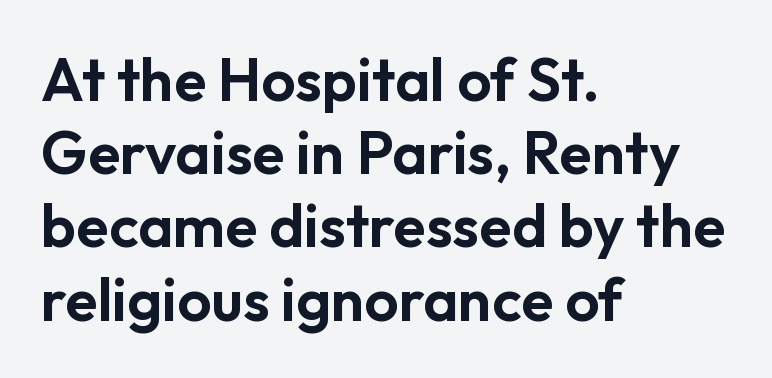
The image shows 60 px sans-serif type, upright; set left-aligned, line spacing 1.22x, normal letter spacing, not underlined; low stroke contrast and a medium x-height.
